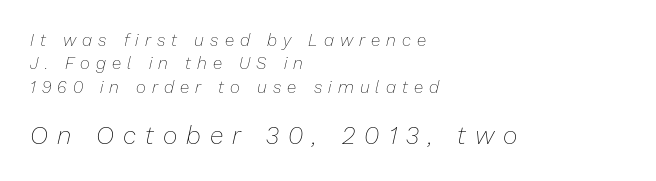
Q: Is the text bold? A: No.
Q: Is the text italic (slanted)? A: Yes, it leans right by about 13 degrees.
Q: Is the text underlined? A: No.
Q: How is the paragraph aligned? A: Left-aligned.
Q: Is the spacing between letters normal or unusually wide? A: Unusually wide.
Q: Is the spacing between lines tight, normal or loose? A: Normal.
Q: Which block of text is set in a larger size, the first (top) or the second (bottom)? A: The second (bottom) one.
